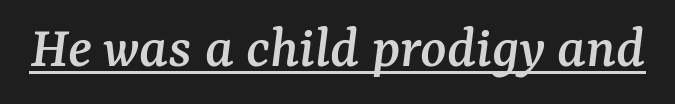
The image shows 61 px serif type, italic (leaning right); set normal letter spacing, underlined; medium stroke contrast and a medium x-height.
